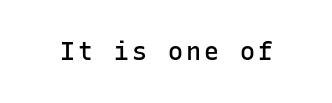
Q: Is the text bold? A: Semi-bold.
Q: Is the text italic (slanted)? A: No, it is upright.
Q: Is the text underlined? A: No.
